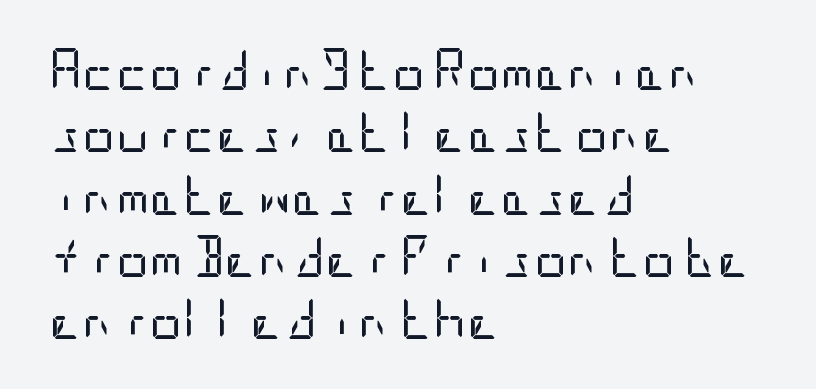
{"serif": "no", "italic": "no", "bold": "no", "weight": "regular", "width": "condensed", "stroke_contrast": "low", "x_height": "large", "underline": "no", "align": "left", "line_spacing": "normal", "line_spacing_ratio": 1.52, "letter_spacing": "normal", "letter_spacing_em": 0.0, "glyph_px": 41}
